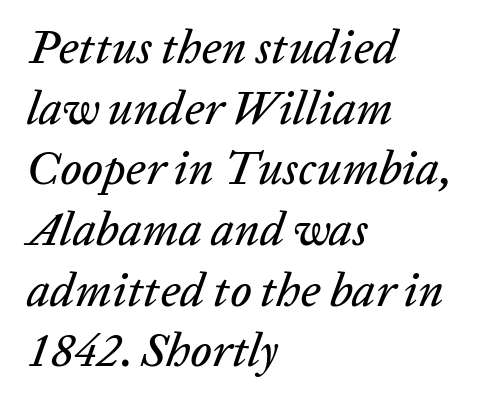
{"italic": "yes", "lean": "right", "slant_degrees": 20, "width": "normal", "stroke_contrast": "low", "x_height": "medium", "monospaced": "no", "underline": "no", "align": "left", "line_spacing": "normal", "line_spacing_ratio": 1.29, "letter_spacing": "normal", "letter_spacing_em": 0.0, "glyph_px": 47}
